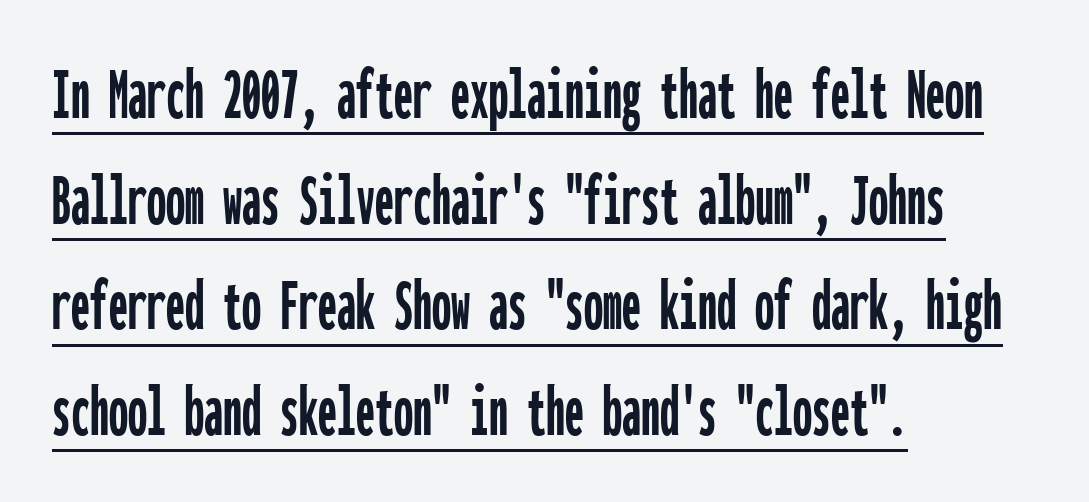
There is no visible air inserted between adjacent glyphs. The words here are underlined. This is roman type, the default non-slanted kind. The characters display no serif detailing; their extremities are plain. These lines are rendered in a fixed-pitch font.
